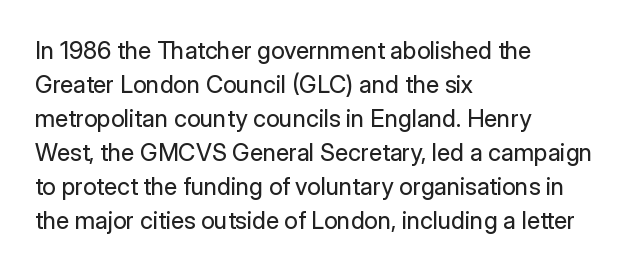
{"italic": "no", "bold": "no", "underline": "no", "align": "left", "line_spacing": "normal", "line_spacing_ratio": 1.42, "letter_spacing": "normal", "letter_spacing_em": 0.0, "glyph_px": 24}
